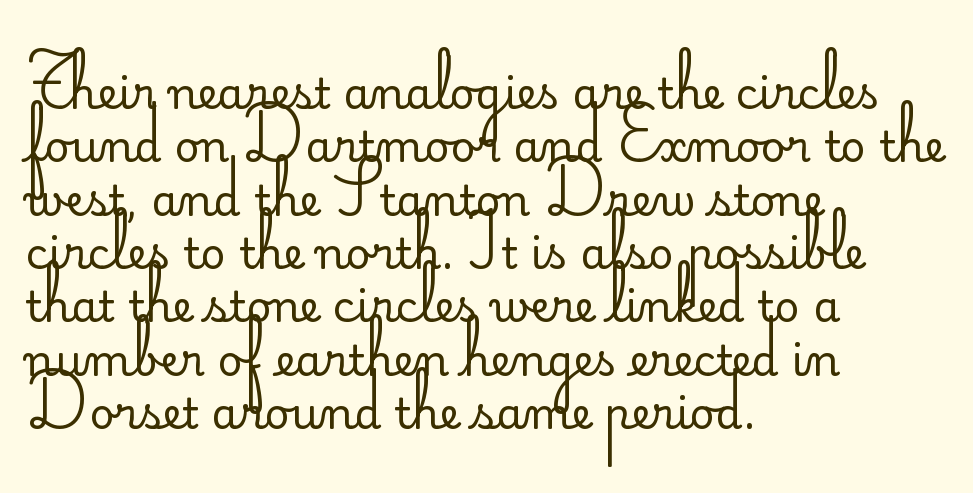
Q: Is the text bold? A: No.
Q: Is the text italic (slanted)? A: No, it is upright.
Q: Is the typeface a serif or a sans-serif typeface? A: Sans-serif.
Q: Is the text underlined? A: No.
Q: How is the paragraph aligned? A: Left-aligned.
Q: Is the spacing between letters normal or unusually wide? A: Normal.
Q: Width (condensed, normal, or wide)? A: Normal.
Q: Stroke contrast? A: Low.
Q: x-height? A: Small.
Q: Monospaced? A: No.
